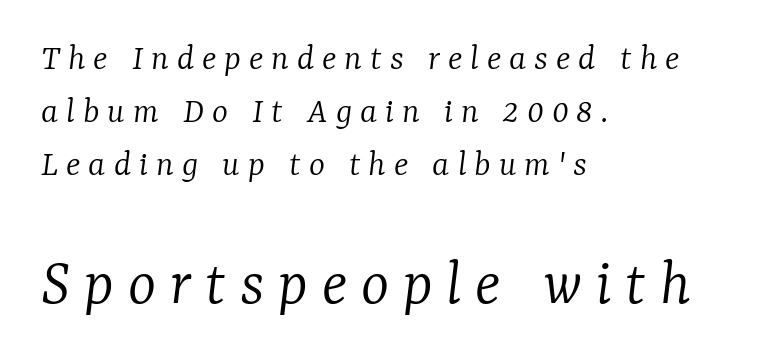
Q: Is the text bold? A: No.
Q: Is the text italic (slanted)? A: Yes, it leans right by about 7 degrees.
Q: Is the typeface a serif or a sans-serif typeface? A: Serif.
Q: Is the text underlined? A: No.
Q: How is the paragraph aligned? A: Left-aligned.
Q: Is the spacing between letters normal or unusually wide? A: Unusually wide.
Q: Is the spacing between lines tight, normal or loose? A: Normal.
Q: Which block of text is set in a larger size, the first (top) or the second (bottom)? A: The second (bottom) one.
Q: Width (condensed, normal, or wide)? A: Normal.
Q: Stroke contrast? A: Low.
Q: x-height? A: Medium.
Q: Monospaced? A: No.
